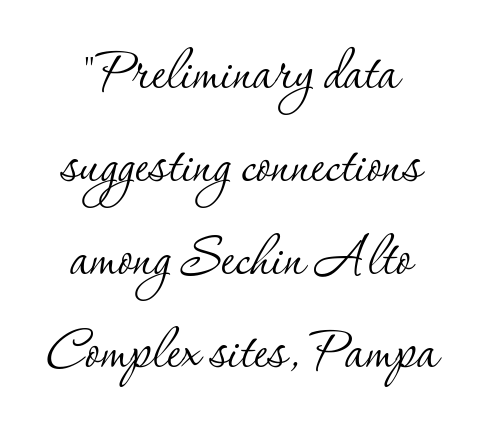
{"serif": "yes", "bold": "no", "weight": "thin", "width": "normal", "stroke_contrast": "low", "x_height": "small", "monospaced": "no", "underline": "no", "align": "center", "line_spacing": "normal", "line_spacing_ratio": 1.33, "letter_spacing": "normal", "letter_spacing_em": 0.0, "glyph_px": 70}
